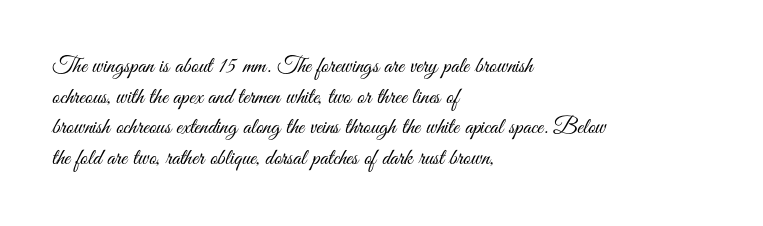
The image shows 23 px text type; set left-aligned, normal line spacing (1.33x), normal letter spacing, not underlined.
